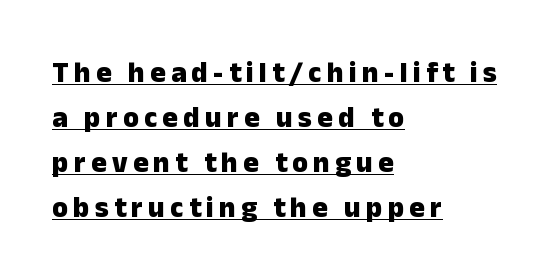
The lines sit at an ordinary, default distance from one another. Posture: vertical. Heavy-handed strokes throughout: this text is bold. Typographically, this falls in the sans-serif category. Teacher's note: observe the even left margin — that is flush-left alignment.
